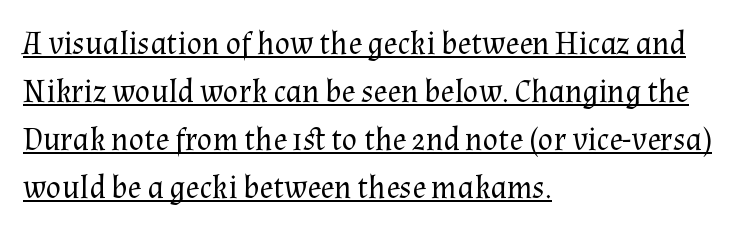
A typesetter would call this zero additional tracking. Typeset ragged right — the left edge is the straight one. Quick note: not italic, upright. What's the leading like? Ordinary, nothing unusual. In designer terms, the underline attribute is active on this setting.
